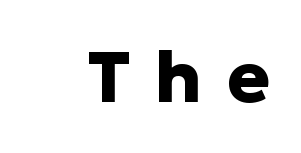
The image shows 72 px heavy sans-serif type, upright; set unusually wide letter spacing (+0.34 em), not underlined; low stroke contrast and a medium x-height.
